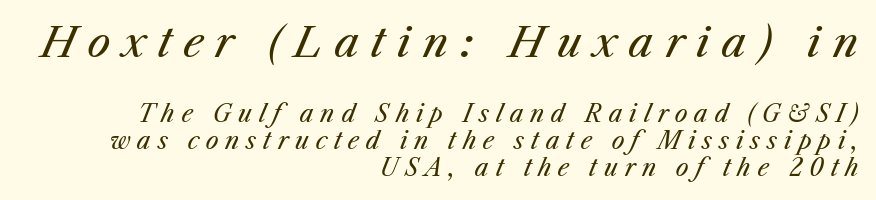
The image shows 41 px regular-weight type, italic (leaning right); set right-aligned, line spacing 1.19x, unusually wide letter spacing (+0.29 em), not underlined; the first (top) block is 1.78x larger; medium stroke contrast and a medium x-height.
